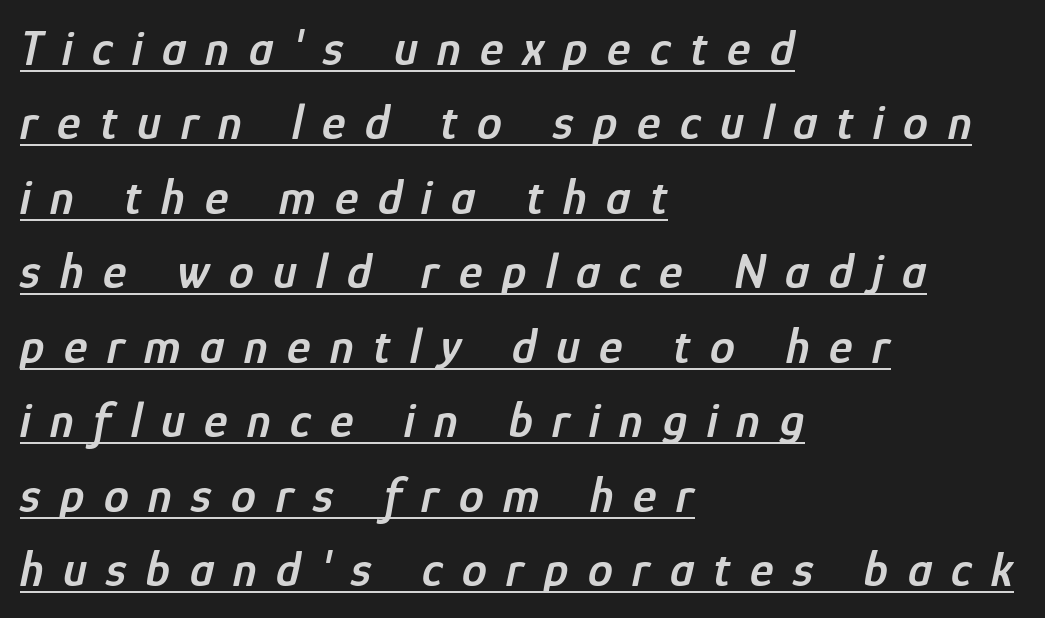
Emphasis is given by a line drawn under the lettering. In terms of posture, this sample is oblique. Note the varied advance widths — an 'i' is clearly narrower than an 'm'. The characters look somewhat weighty, a semibold short of true bold. Is there much room between lines? A standard amount, neither cramped nor airy.
